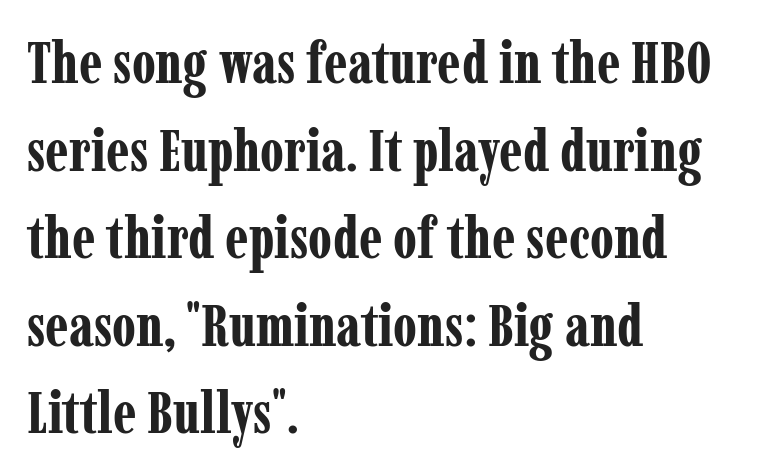
{"serif": "yes", "italic": "no", "bold": "yes", "weight": "bold", "width": "condensed", "stroke_contrast": "low", "x_height": "medium", "monospaced": "no", "underline": "no", "align": "left", "line_spacing": "normal", "line_spacing_ratio": 1.51, "letter_spacing": "normal", "letter_spacing_em": 0.0, "glyph_px": 58}
